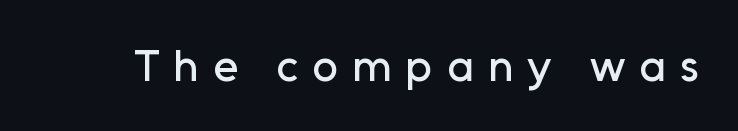
Q: Is the text italic (slanted)? A: No, it is upright.
Q: Is the typeface a serif or a sans-serif typeface? A: Sans-serif.
Q: Is the text underlined? A: No.
Q: Is the spacing between letters normal or unusually wide? A: Unusually wide.
Q: Width (condensed, normal, or wide)? A: Normal.
Q: Stroke contrast? A: Low.
Q: x-height? A: Medium.
Q: Monospaced? A: No.
